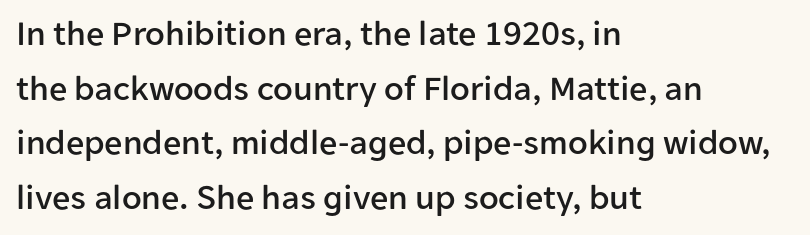
The image shows 36 px sans-serif type, upright; set left-aligned, normal line spacing (1.52x), normal letter spacing, not underlined; low stroke contrast and a medium x-height.
